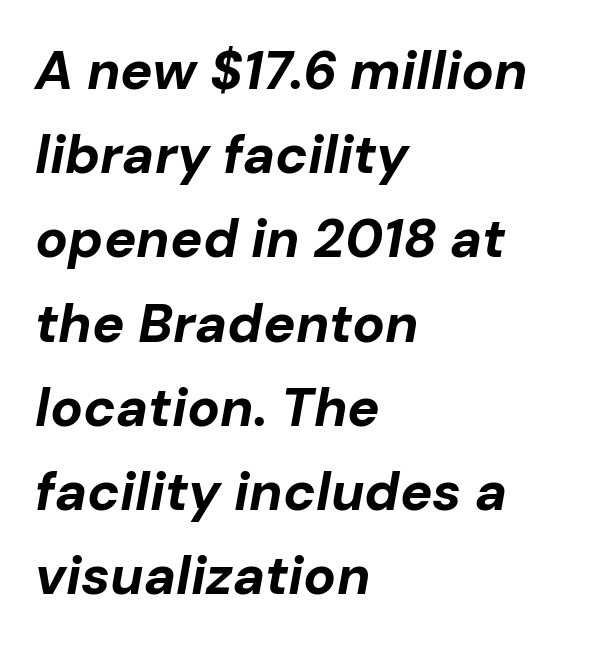
The image shows 54 px bold type, italic (leaning right); set left-aligned, normal line spacing (1.56x), normal letter spacing, not underlined; low stroke contrast and a medium x-height.
